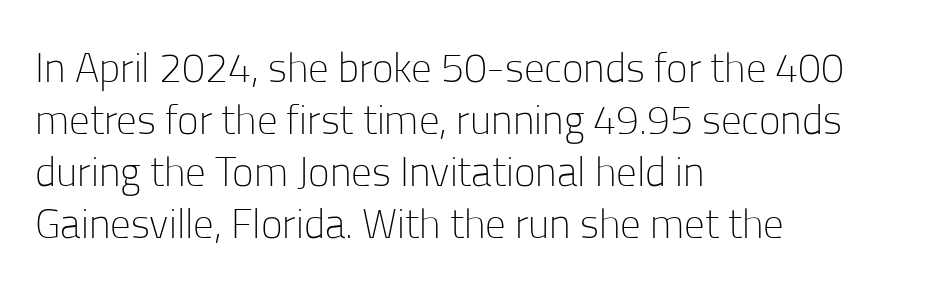
The image shows 41 px light sans-serif type, upright; set left-aligned, normal line spacing (1.27x), normal letter spacing, not underlined; low stroke contrast and a medium x-height.
